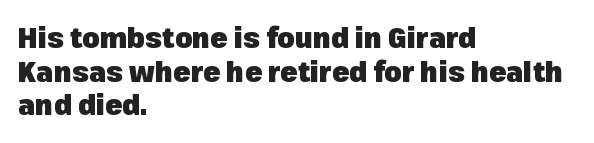
The image shows 28 px heavy sans-serif type, upright; set left-aligned, line spacing 1.2x, normal letter spacing, not underlined; low stroke contrast and a medium x-height.
